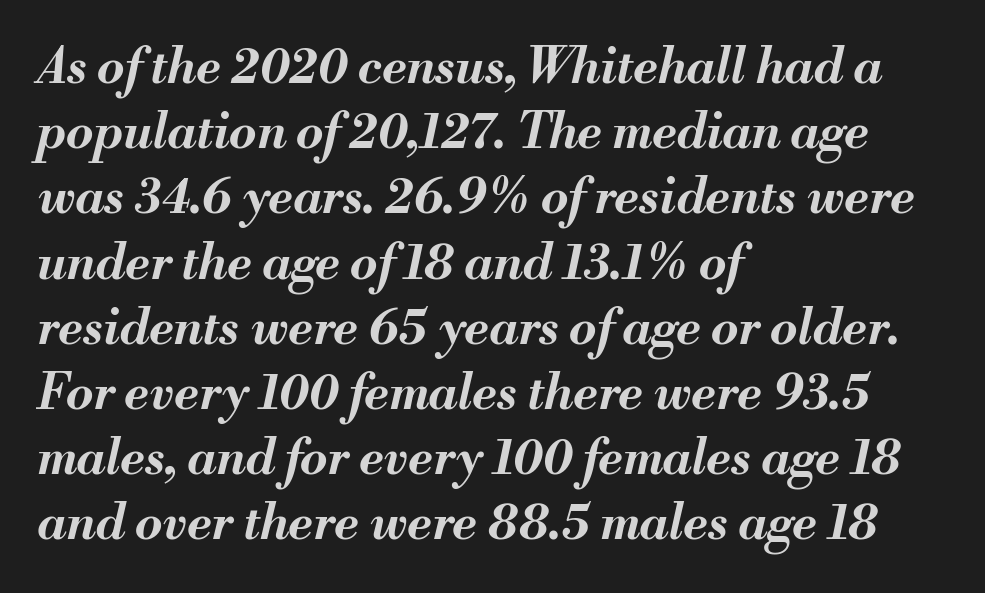
{"italic": "yes", "lean": "right", "slant_degrees": 13, "bold": "yes", "weight": "bold", "width": "normal", "stroke_contrast": "medium", "x_height": "small", "monospaced": "no", "underline": "no", "align": "left", "line_spacing": "normal", "line_spacing_ratio": 1.33, "letter_spacing": "normal", "letter_spacing_em": 0.0, "glyph_px": 49}
